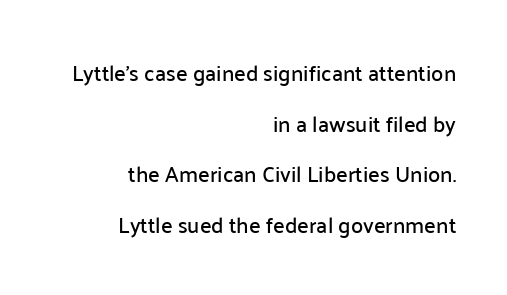
The image shows 22 px text type, upright; set right-aligned, loose line spacing (2.3x), normal letter spacing, not underlined.
